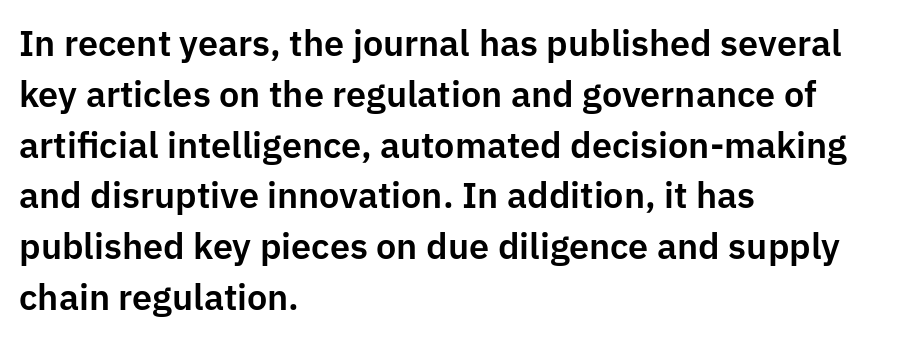
{"serif": "no", "italic": "no", "width": "normal", "stroke_contrast": "low", "x_height": "medium", "monospaced": "no", "underline": "no", "align": "left", "line_spacing": "normal", "line_spacing_ratio": 1.41, "letter_spacing": "normal", "letter_spacing_em": 0.0, "glyph_px": 36}
